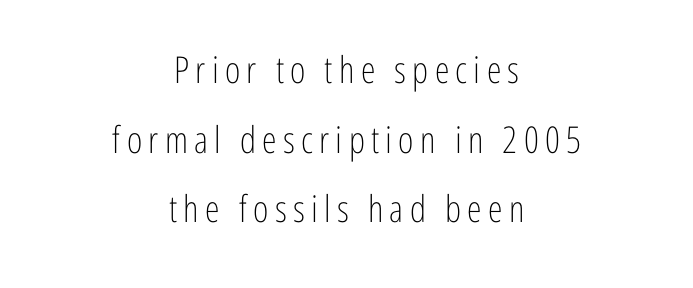
Unlike italic type, these characters show no tilt at all. A student would call this center alignment; a typographer would say set centered. Heaviness? Minimal to ordinary, like unemphasized prose. The area under the type is left untouched.
